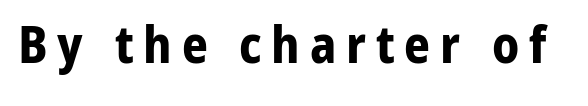
Q: Is the text bold? A: Yes.
Q: Is the text italic (slanted)? A: No, it is upright.
Q: Is the typeface a serif or a sans-serif typeface? A: Sans-serif.
Q: Is the text underlined? A: No.
Q: Width (condensed, normal, or wide)? A: Normal.
Q: Stroke contrast? A: Low.
Q: x-height? A: Medium.
Q: Monospaced? A: No.
